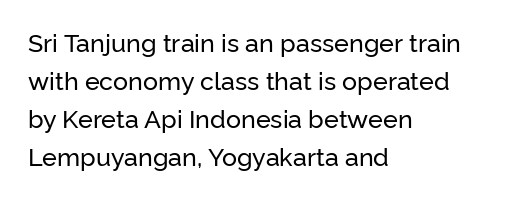
Plain, unruled lines of type. Each word holds together tightly as a unit, with standard inter-letter gaps. Every row of glyphs begins at an identical x-position on the left. Leading matches the norm, producing a regular column.
